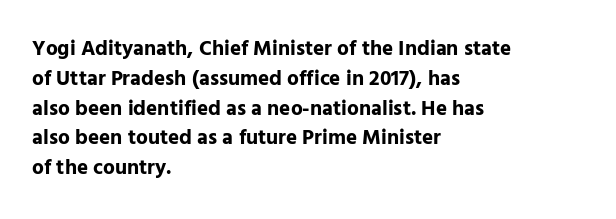
Q: Is the text bold? A: Yes.
Q: Is the text italic (slanted)? A: No, it is upright.
Q: Is the text underlined? A: No.
Q: How is the paragraph aligned? A: Left-aligned.
Q: Is the spacing between letters normal or unusually wide? A: Normal.
Q: Is the spacing between lines tight, normal or loose? A: Normal.
